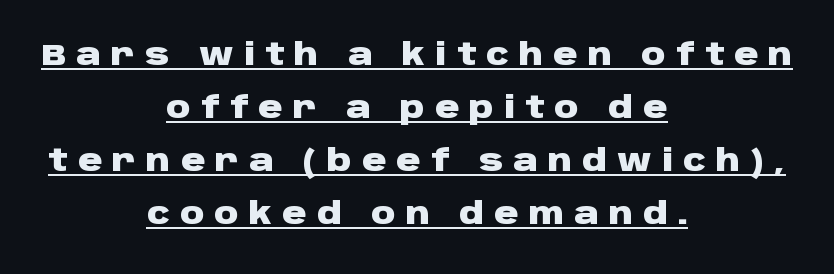
Between one letter and the next there's a generous, obvious gap. The typesetting leans heavy: a genuine bold. These lines were composed using upright roman letters. To sum up the face: it is a sans, with no serifs. Looks like regular typesetting: each glyph gets only the width it needs.
